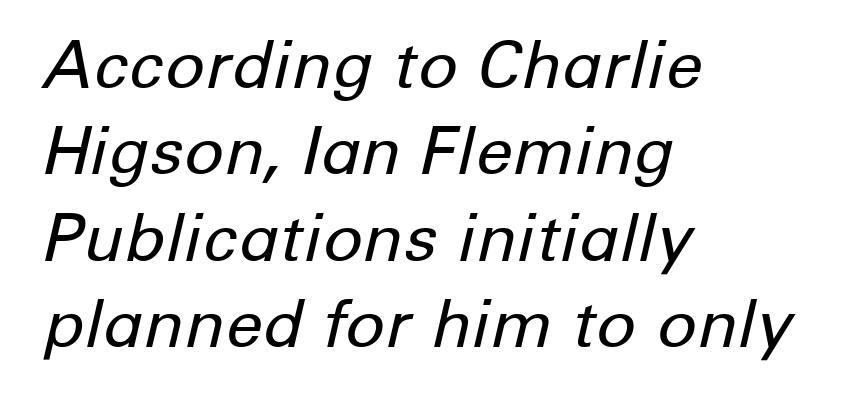
Q: Is the text bold? A: No.
Q: Is the text italic (slanted)? A: Yes, it leans right by about 12 degrees.
Q: Is the text underlined? A: No.
Q: How is the paragraph aligned? A: Left-aligned.
Q: Is the spacing between letters normal or unusually wide? A: Normal.
Q: Is the spacing between lines tight, normal or loose? A: Normal.
Q: Width (condensed, normal, or wide)? A: Normal.
Q: Stroke contrast? A: Low.
Q: x-height? A: Medium.
Q: Monospaced? A: No.
